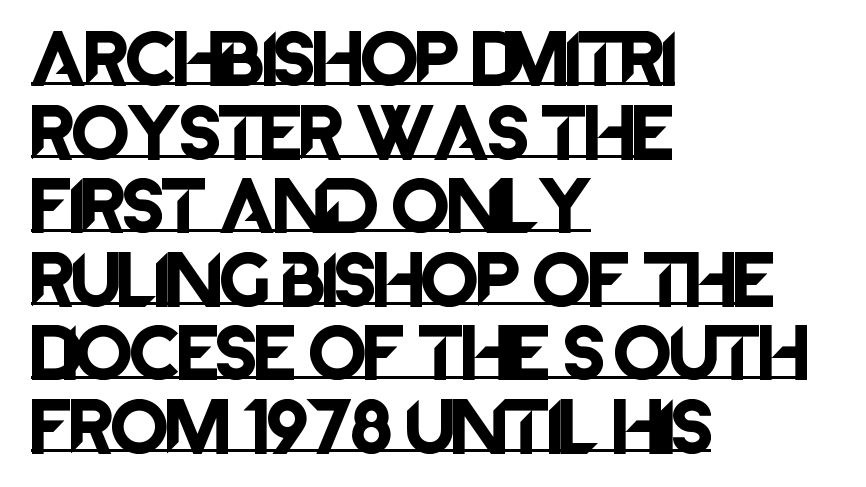
The leading is moderate, giving the passage an even texture. A typesetter would mark this as roman, not italic. Varying glyph widths throughout — classic text-font behaviour. The paragraph shown leans on its left margin. Tracking value appears to be zero — textbook default spacing. The lettering is marked with a stroke running underneath it.
